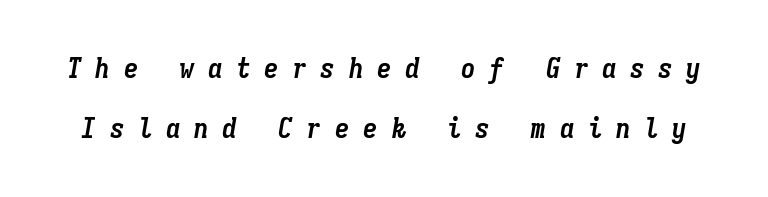
The image shows 29 px semibold, condensed type, italic (leaning right), monospaced; set loose line spacing (2.08x), unusually wide letter spacing (+0.47 em), not underlined; low stroke contrast and a medium x-height.
